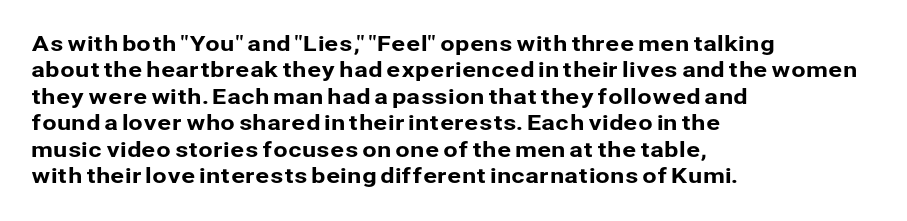
{"italic": "no", "underline": "no", "align": "left", "line_spacing": "normal", "line_spacing_ratio": 1.26, "letter_spacing": "normal", "letter_spacing_em": 0.0, "glyph_px": 21}
